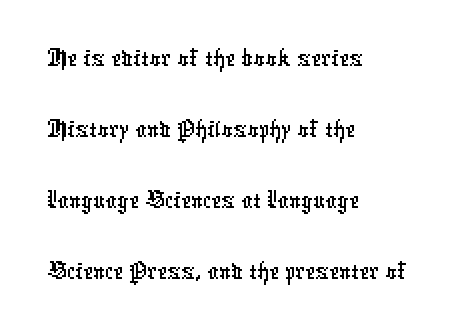
The image shows 56 px condensed sans-serif type; set left-aligned, normal line spacing (1.27x), normal letter spacing, not underlined; low stroke contrast and a medium x-height.
